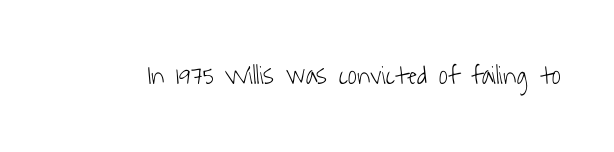
The image shows 27 px text type; set normal letter spacing, not underlined.
